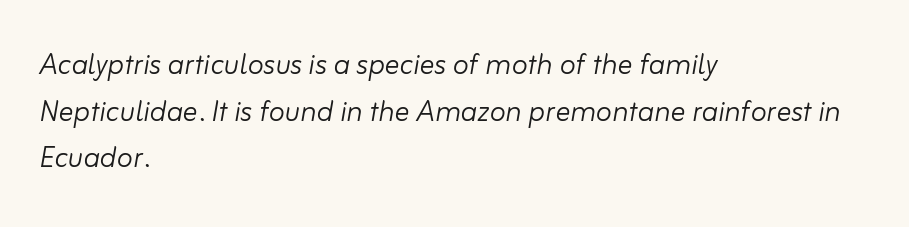
{"italic": "yes", "lean": "right", "slant_degrees": 10, "bold": "no", "weight": "light", "width": "normal", "stroke_contrast": "low", "x_height": "small", "monospaced": "no", "underline": "no", "align": "left", "line_spacing": "normal", "line_spacing_ratio": 1.26, "letter_spacing": "normal", "letter_spacing_em": 0.0, "glyph_px": 37}
